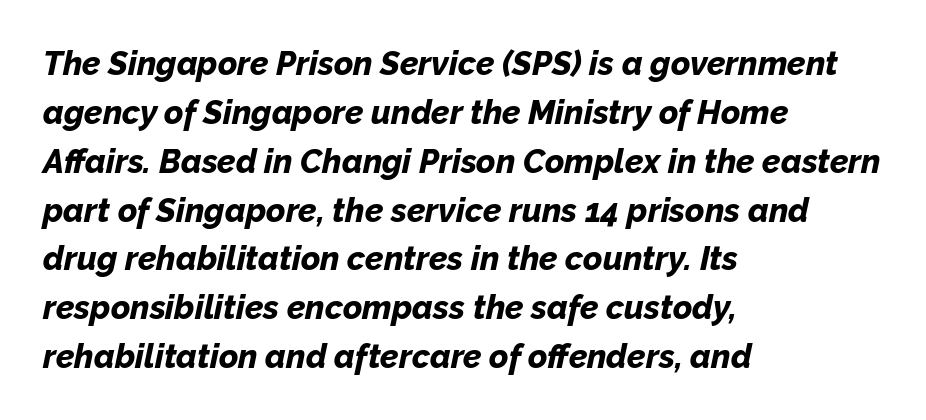
Q: Is the text bold? A: Yes.
Q: Is the text italic (slanted)? A: Yes, it leans right by about 12 degrees.
Q: Is the text underlined? A: No.
Q: How is the paragraph aligned? A: Left-aligned.
Q: Is the spacing between letters normal or unusually wide? A: Normal.
Q: Is the spacing between lines tight, normal or loose? A: Normal.
Q: Width (condensed, normal, or wide)? A: Normal.
Q: Stroke contrast? A: Low.
Q: x-height? A: Medium.
Q: Monospaced? A: No.
